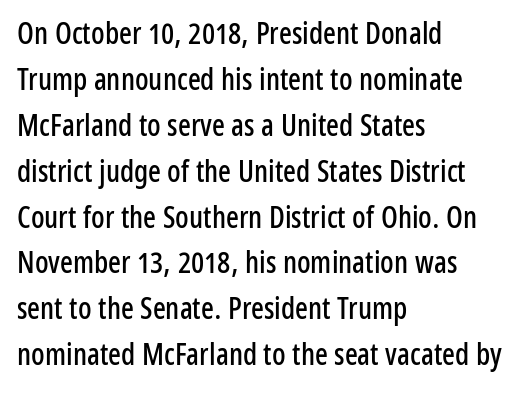
The image shows 30 px condensed sans-serif type, upright; set left-aligned, normal line spacing (1.53x), normal letter spacing, not underlined; low stroke contrast and a medium x-height.
